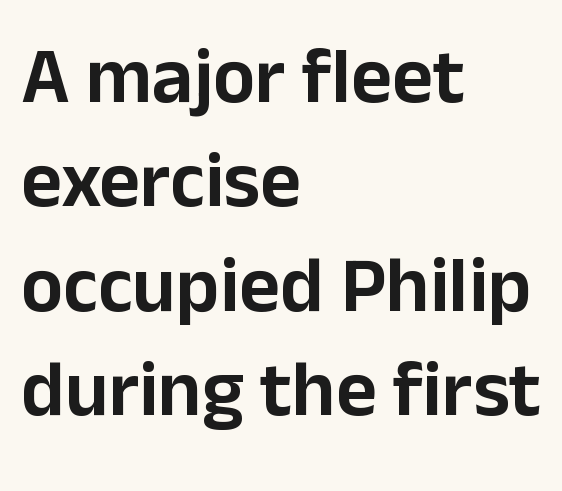
Q: Is the text italic (slanted)? A: No, it is upright.
Q: Is the typeface a serif or a sans-serif typeface? A: Sans-serif.
Q: Is the text underlined? A: No.
Q: How is the paragraph aligned? A: Left-aligned.
Q: Is the spacing between letters normal or unusually wide? A: Normal.
Q: Is the spacing between lines tight, normal or loose? A: Normal.
Q: Width (condensed, normal, or wide)? A: Normal.
Q: Stroke contrast? A: Low.
Q: x-height? A: Medium.
Q: Monospaced? A: No.
